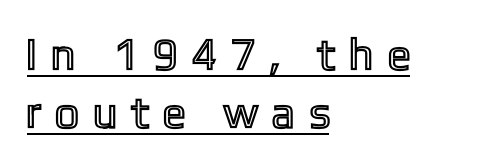
The image shows 44 px condensed type, upright; set left-aligned, normal line spacing (1.31x), unusually wide letter spacing (+0.38 em), underlined; a medium x-height.
